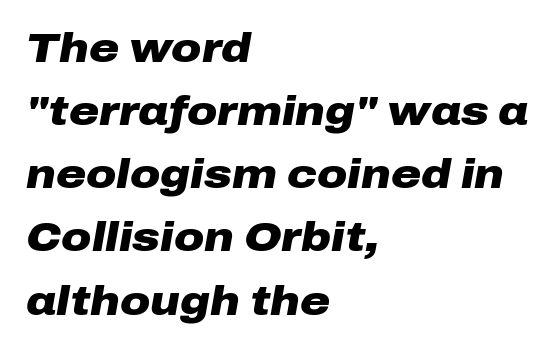
{"italic": "yes", "lean": "right", "slant_degrees": 10, "bold": "yes", "weight": "heavy", "width": "wide", "stroke_contrast": "low", "x_height": "medium", "monospaced": "no", "underline": "no", "align": "left", "line_spacing": "normal", "line_spacing_ratio": 1.54, "letter_spacing": "normal", "letter_spacing_em": 0.0, "glyph_px": 41}
